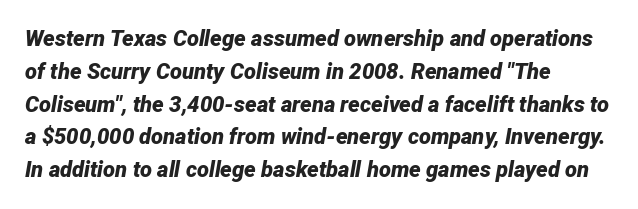
{"italic": "yes", "lean": "right", "slant_degrees": 12, "bold": "yes", "underline": "no", "align": "left", "line_spacing": "normal", "line_spacing_ratio": 1.49, "letter_spacing": "normal", "letter_spacing_em": 0.0, "glyph_px": 22}
